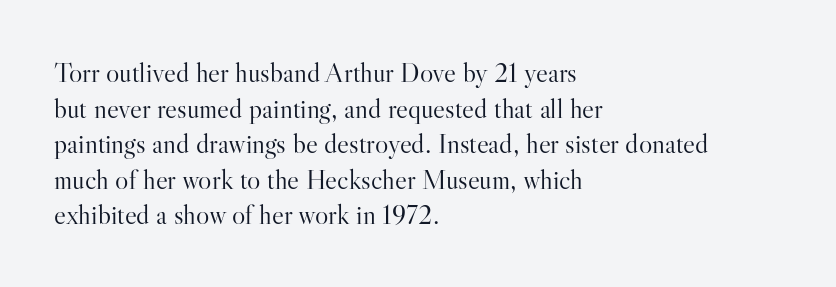
The image shows 28 px light serif type, upright; set left-aligned, normal line spacing (1.27x), normal letter spacing, not underlined; high stroke contrast and a small x-height.
